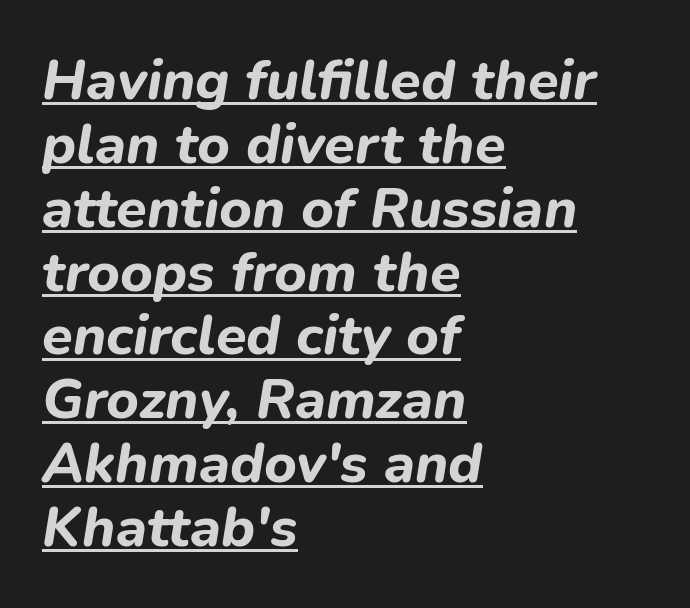
{"italic": "yes", "lean": "right", "slant_degrees": 9, "bold": "yes", "weight": "bold", "width": "normal", "stroke_contrast": "low", "x_height": "medium", "monospaced": "no", "underline": "yes", "align": "left", "line_spacing": "tight", "line_spacing_ratio": 1.14, "letter_spacing": "normal", "letter_spacing_em": 0.0, "glyph_px": 56}
